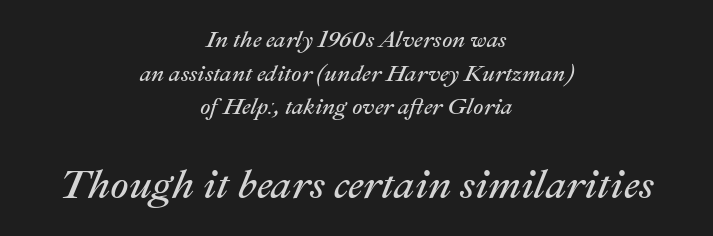
Q: Is the text bold? A: No.
Q: Is the text italic (slanted)? A: Yes, it leans right by about 22 degrees.
Q: Is the text underlined? A: No.
Q: How is the paragraph aligned? A: Centered.
Q: Is the spacing between letters normal or unusually wide? A: Normal.
Q: Is the spacing between lines tight, normal or loose? A: Normal.
Q: Which block of text is set in a larger size, the first (top) or the second (bottom)? A: The second (bottom) one.
Q: Width (condensed, normal, or wide)? A: Normal.
Q: Stroke contrast? A: Medium.
Q: x-height? A: Medium.
Q: Monospaced? A: No.
